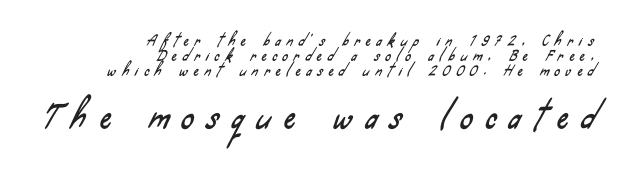
{"serif": "no", "width": "condensed", "stroke_contrast": "low", "x_height": "small", "monospaced": "no", "underline": "no", "align": "right", "line_spacing": "tight", "line_spacing_ratio": 1.08, "letter_spacing": "wide", "letter_spacing_em": 0.43, "larger_block": "second", "size_ratio": 2.21, "glyph_px": 31}
